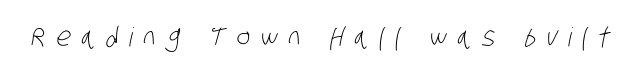
The image shows 26 px text type; set unusually wide letter spacing (+0.41 em), not underlined.
